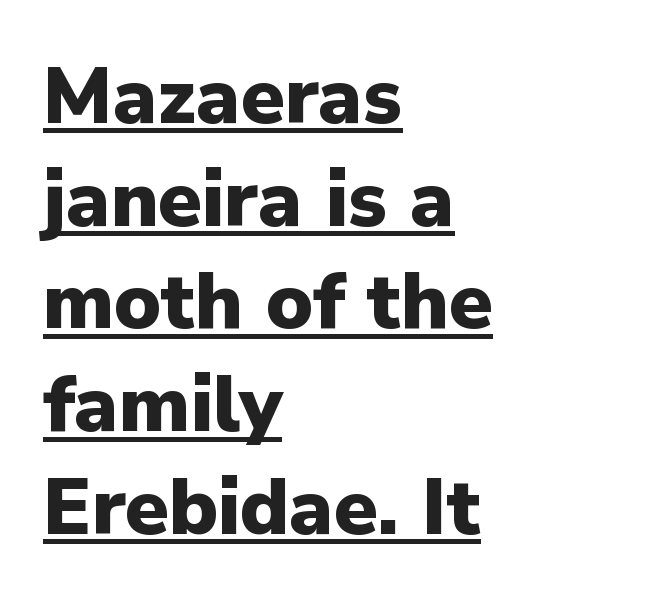
Notice how thick the strokes are: this is what a full bold looks like. Underlining? Definitely there. Each line starts at the same left margin while the right side varies. Honestly, the row spacing looks completely unremarkable. Short note: letters normally spaced.
